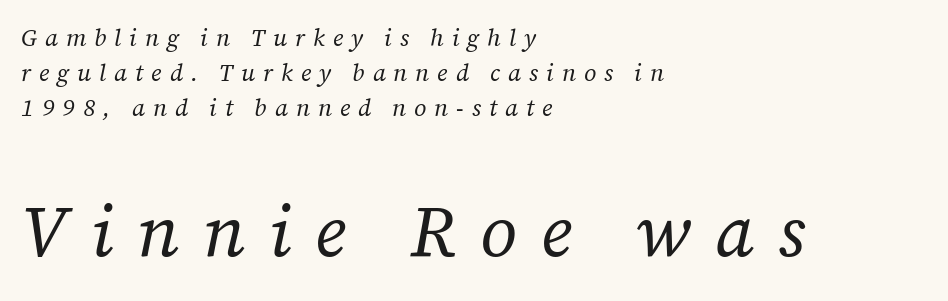
Q: Is the text bold? A: No.
Q: Is the text italic (slanted)? A: Yes, it leans right by about 12 degrees.
Q: Is the typeface a serif or a sans-serif typeface? A: Serif.
Q: Is the text underlined? A: No.
Q: How is the paragraph aligned? A: Left-aligned.
Q: Is the spacing between letters normal or unusually wide? A: Unusually wide.
Q: Is the spacing between lines tight, normal or loose? A: Normal.
Q: Which block of text is set in a larger size, the first (top) or the second (bottom)? A: The second (bottom) one.
Q: Width (condensed, normal, or wide)? A: Normal.
Q: Stroke contrast? A: Low.
Q: x-height? A: Medium.
Q: Monospaced? A: No.
